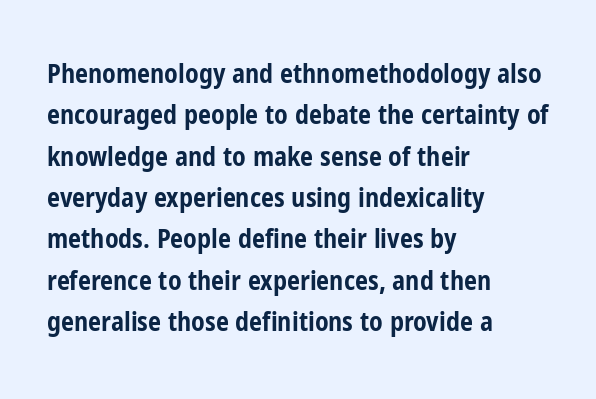
The image shows 26 px bold type, upright; set left-aligned, normal line spacing (1.59x), normal letter spacing, not underlined.
